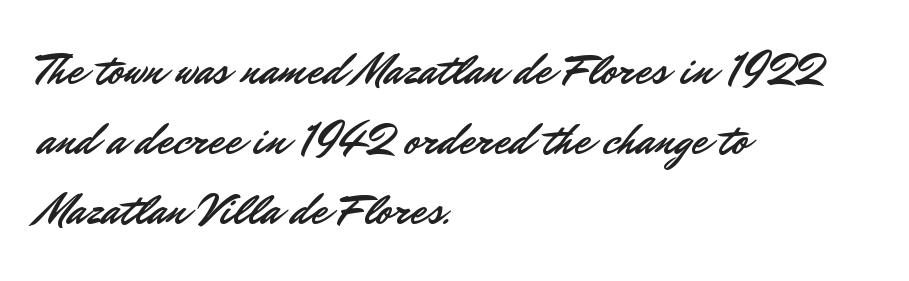
The image shows 45 px sans-serif type; set left-aligned, normal line spacing (1.56x), normal letter spacing, not underlined; low stroke contrast and a small x-height.
